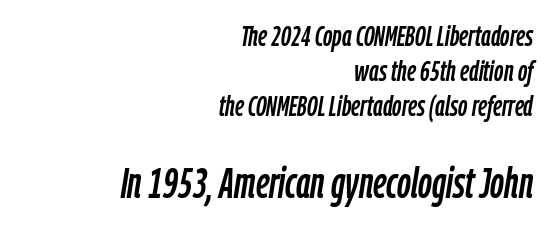
{"italic": "yes", "lean": "right", "slant_degrees": 9, "width": "condensed", "stroke_contrast": "low", "x_height": "medium", "monospaced": "no", "underline": "no", "align": "right", "line_spacing_ratio": 1.2, "letter_spacing": "normal", "letter_spacing_em": 0.0, "larger_block": "second", "size_ratio": 1.48, "glyph_px": 43}
